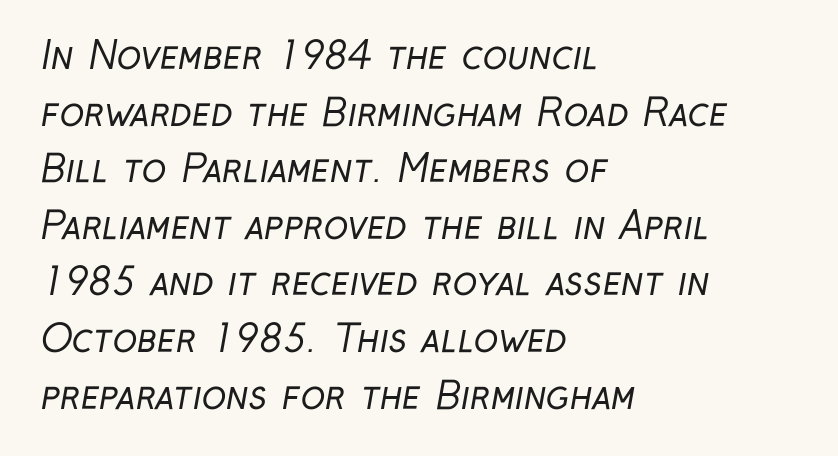
{"serif": "no", "bold": "no", "weight": "regular", "width": "condensed", "stroke_contrast": "low", "x_height": "medium", "monospaced": "no", "underline": "no", "align": "left", "line_spacing": "normal", "line_spacing_ratio": 1.53, "letter_spacing": "normal", "letter_spacing_em": 0.0, "glyph_px": 37}
